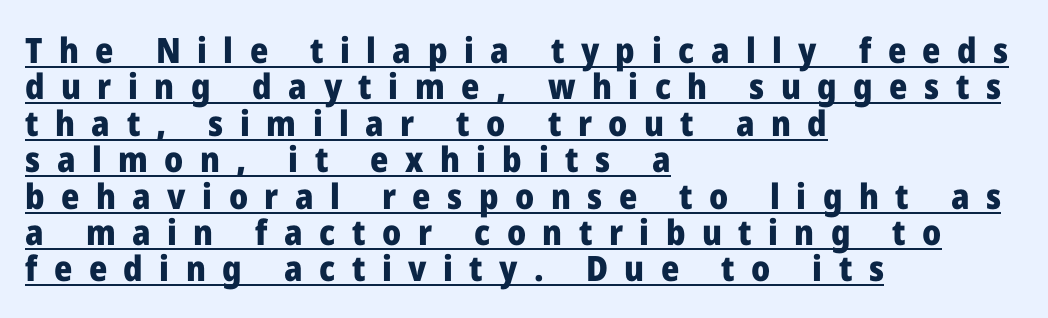
Short note: letters widely spaced. Chunky letters — that's bold for sure. The paragraph has a hard left edge and a soft right edge. Character widths vary here, with narrow letters taking less room than wide ones.
